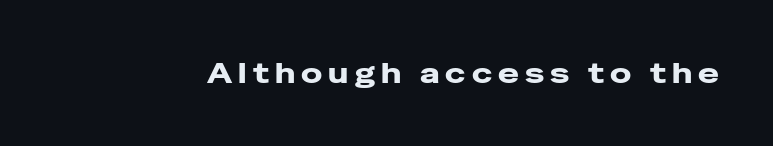
Q: Is the text italic (slanted)? A: No, it is upright.
Q: Is the typeface a serif or a sans-serif typeface? A: Sans-serif.
Q: Is the text underlined? A: No.
Q: Is the spacing between letters normal or unusually wide? A: Unusually wide.
Q: Width (condensed, normal, or wide)? A: Wide.
Q: Stroke contrast? A: Low.
Q: x-height? A: Medium.
Q: Monospaced? A: No.
